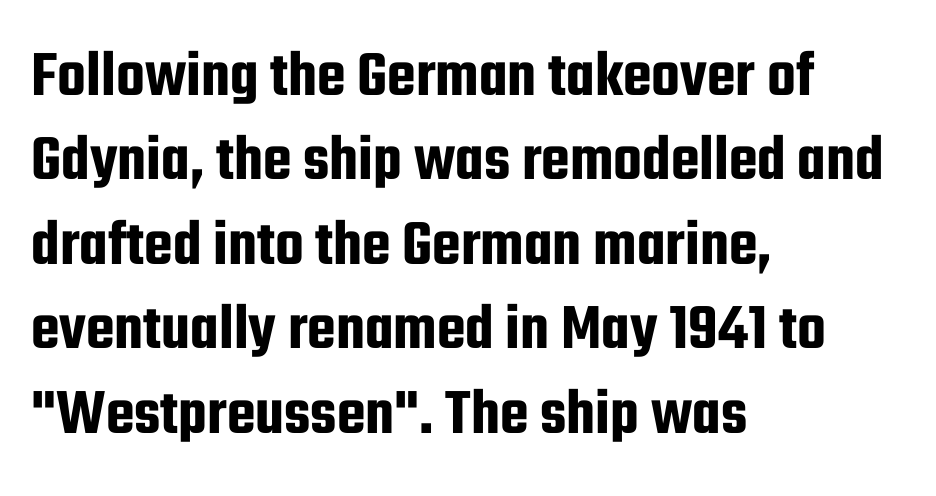
These lines keep a tight, regular rhythm from letter to letter. Looks like regular typesetting: each glyph gets only the width it needs. You can tell from the bare stems that sans-serif type was used. The words here are not underlined. Style check: upright.
